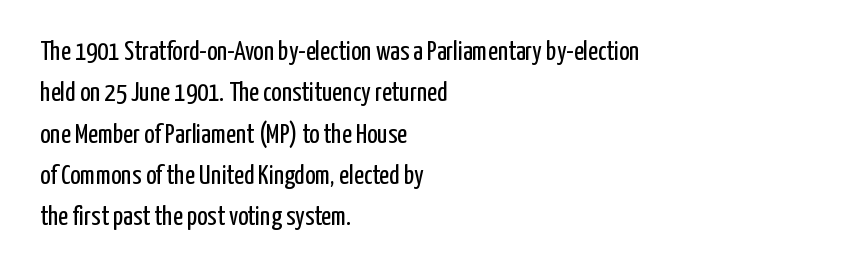
The image shows 27 px text type, upright; set left-aligned, normal line spacing (1.53x), normal letter spacing, not underlined.
